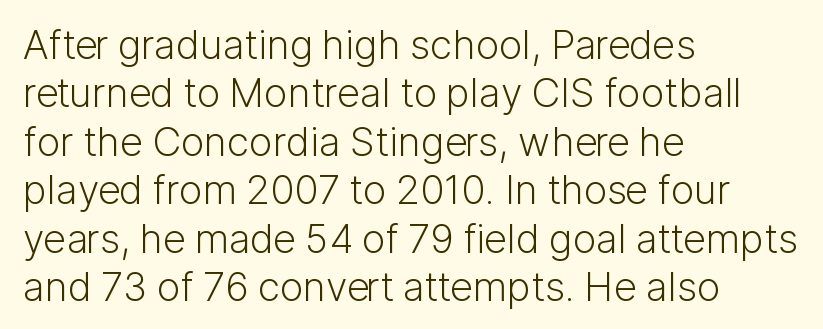
The image shows 40 px light sans-serif type, upright; set left-aligned, line spacing 1.21x, normal letter spacing, not underlined; low stroke contrast and a medium x-height.
